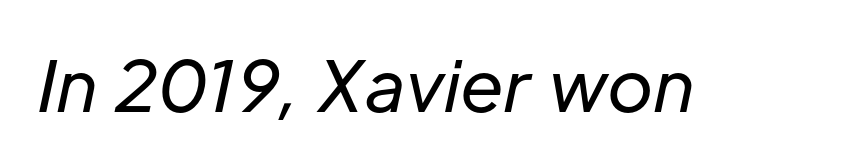
The passage shown is typed in a proportional face where columns would drift. Every character sits at an angle, as italics do. These lines keep a tight, regular rhythm from letter to letter. The space directly below the letters is spotless. This is not heavy type; no bold has been used.
